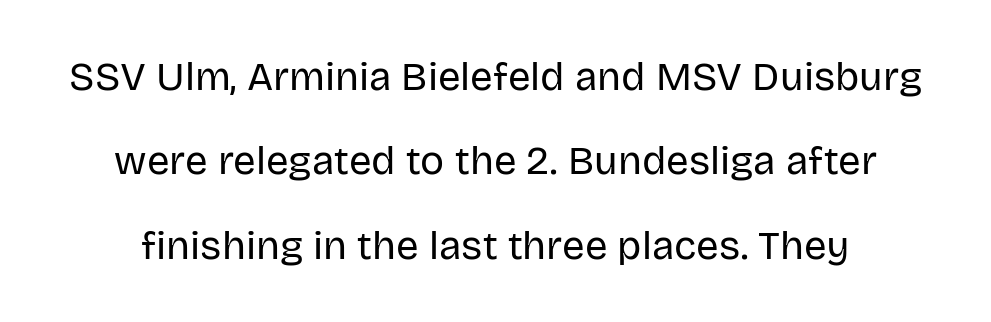
Here the glyphs are tracked normally, forming tight word shapes. Spacing verdict: proportional, widths tailored to each character. Leading: increased. Weight: not bold — regular or lighter. These lines were composed using upright roman letters. This sample uses a sans-serif face.
